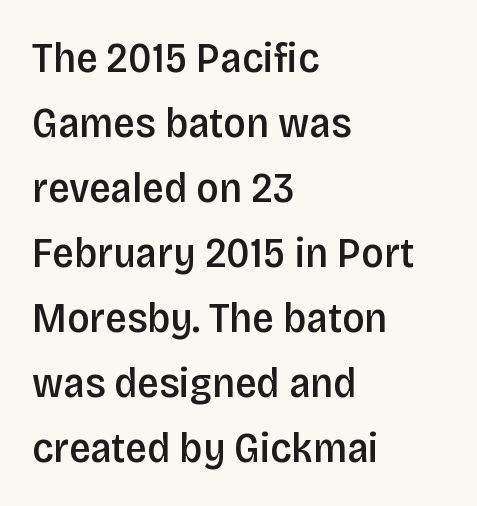
The image shows 43 px semibold, condensed sans-serif type, upright; set left-aligned, normal line spacing (1.51x), normal letter spacing, not underlined; low stroke contrast and a large x-height.
